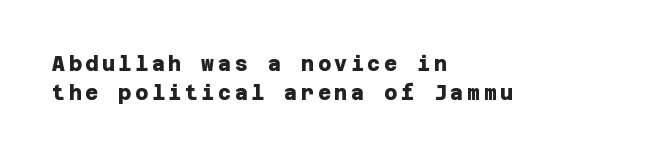
The image shows 20 px bold type; set left-aligned, normal line spacing (1.47x), not underlined.
